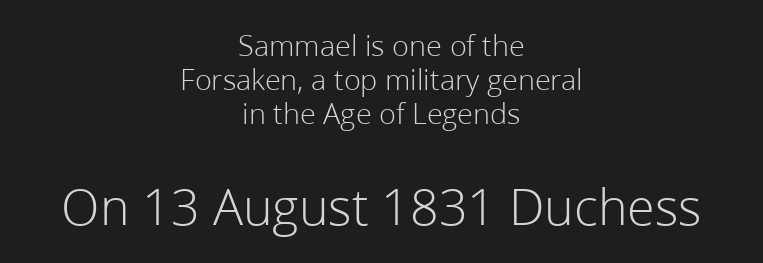
{"serif": "no", "italic": "no", "bold": "no", "weight": "light", "width": "normal", "stroke_contrast": "low", "x_height": "medium", "monospaced": "no", "underline": "no", "align": "center", "line_spacing": "tight", "line_spacing_ratio": 1.09, "letter_spacing": "normal", "letter_spacing_em": 0.0, "larger_block": "second", "size_ratio": 1.74, "glyph_px": 54}
